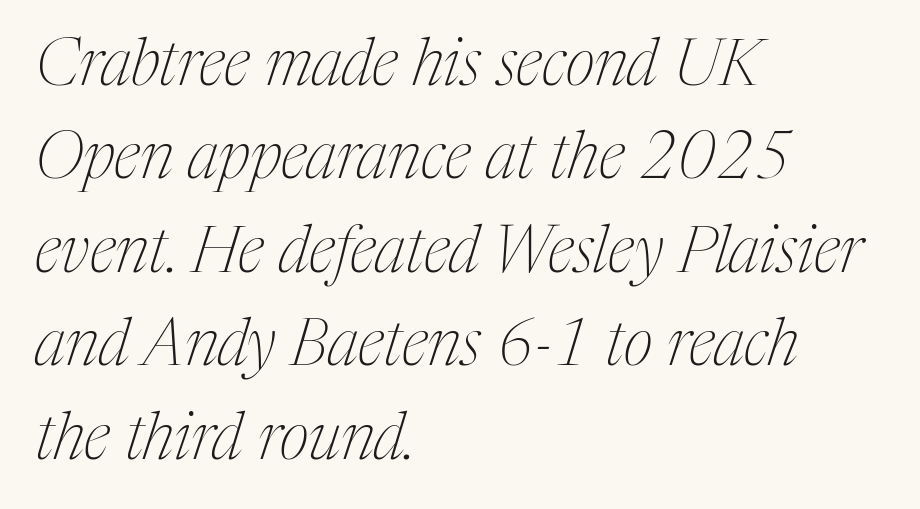
Q: Is the text bold? A: No.
Q: Is the text italic (slanted)? A: Yes, it leans right by about 17 degrees.
Q: Is the typeface a serif or a sans-serif typeface? A: Serif.
Q: Is the text underlined? A: No.
Q: How is the paragraph aligned? A: Left-aligned.
Q: Is the spacing between letters normal or unusually wide? A: Normal.
Q: Is the spacing between lines tight, normal or loose? A: Normal.
Q: Width (condensed, normal, or wide)? A: Condensed.
Q: Stroke contrast? A: Medium.
Q: x-height? A: Medium.
Q: Monospaced? A: No.
